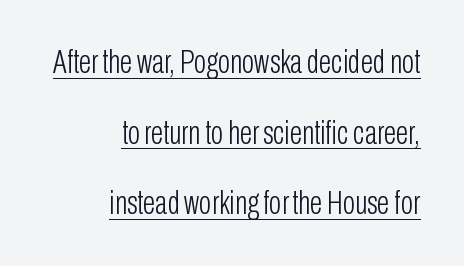
The image shows 33 px light, condensed sans-serif type, upright; set right-aligned, loose line spacing (2.14x), normal letter spacing, underlined; low stroke contrast and a medium x-height.
